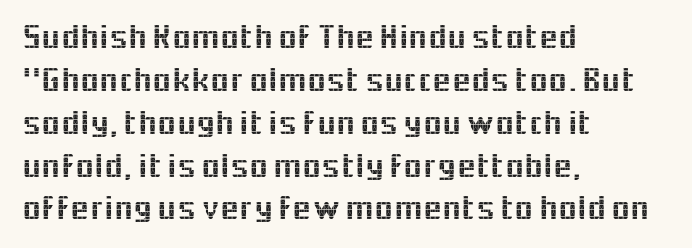
{"serif": "no", "italic": "no", "width": "normal", "x_height": "medium", "monospaced": "no", "underline": "no", "align": "left", "line_spacing": "normal", "line_spacing_ratio": 1.26, "letter_spacing": "normal", "letter_spacing_em": 0.0, "glyph_px": 34}
